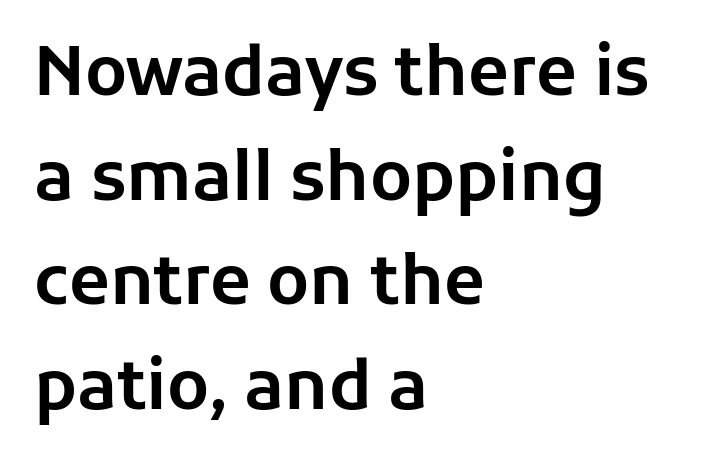
Q: Is the text italic (slanted)? A: No, it is upright.
Q: Is the typeface a serif or a sans-serif typeface? A: Sans-serif.
Q: Is the text underlined? A: No.
Q: How is the paragraph aligned? A: Left-aligned.
Q: Is the spacing between letters normal or unusually wide? A: Normal.
Q: Is the spacing between lines tight, normal or loose? A: Normal.
Q: Width (condensed, normal, or wide)? A: Normal.
Q: Stroke contrast? A: Low.
Q: x-height? A: Medium.
Q: Monospaced? A: No.
